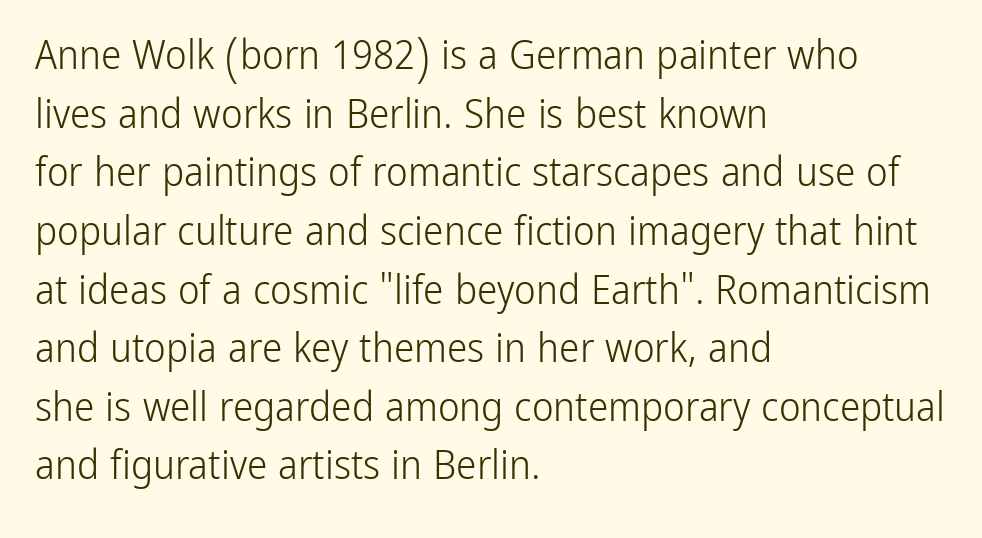
Q: Is the text bold? A: No.
Q: Is the text italic (slanted)? A: No, it is upright.
Q: Is the typeface a serif or a sans-serif typeface? A: Sans-serif.
Q: Is the text underlined? A: No.
Q: How is the paragraph aligned? A: Left-aligned.
Q: Is the spacing between letters normal or unusually wide? A: Normal.
Q: Is the spacing between lines tight, normal or loose? A: Normal.
Q: Width (condensed, normal, or wide)? A: Condensed.
Q: Stroke contrast? A: Low.
Q: x-height? A: Medium.
Q: Monospaced? A: No.
